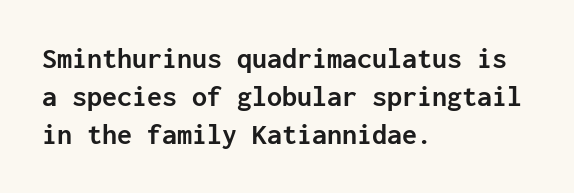
{"serif": "no", "italic": "no", "bold": "yes", "weight": "semibold", "width": "normal", "stroke_contrast": "low", "x_height": "medium", "monospaced": "yes", "underline": "no", "align": "left", "line_spacing": "normal", "line_spacing_ratio": 1.27, "letter_spacing": "normal", "letter_spacing_em": 0.0, "glyph_px": 30}
